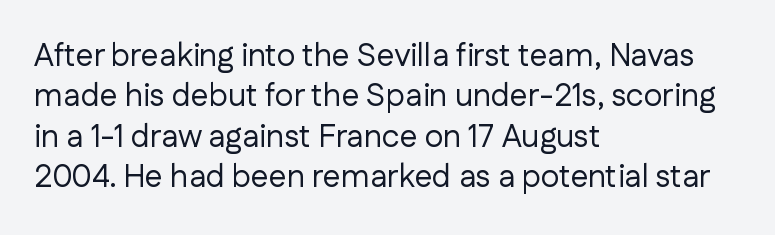
The image shows 32 px regular-weight sans-serif type, upright; set left-aligned, normal line spacing (1.26x), normal letter spacing, not underlined; low stroke contrast and a medium x-height.
